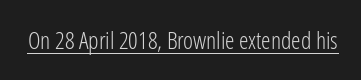
{"italic": "no", "bold": "no", "underline": "yes", "letter_spacing": "normal", "letter_spacing_em": 0.0, "glyph_px": 24}
